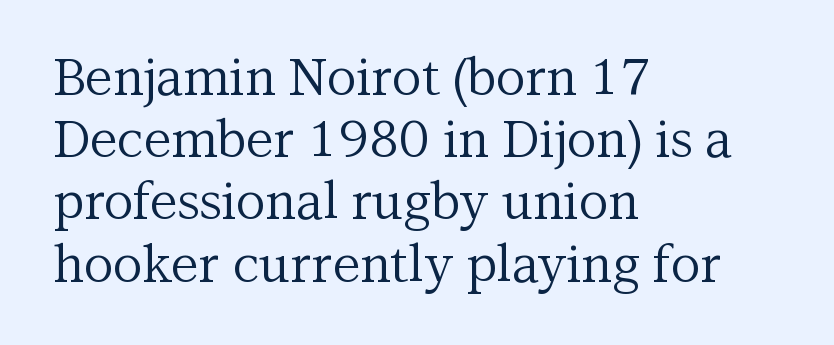
Q: Is the text bold? A: No.
Q: Is the text italic (slanted)? A: No, it is upright.
Q: Is the typeface a serif or a sans-serif typeface? A: Serif.
Q: Is the text underlined? A: No.
Q: How is the paragraph aligned? A: Left-aligned.
Q: Is the spacing between letters normal or unusually wide? A: Normal.
Q: Width (condensed, normal, or wide)? A: Normal.
Q: Stroke contrast? A: Medium.
Q: x-height? A: Medium.
Q: Monospaced? A: No.
